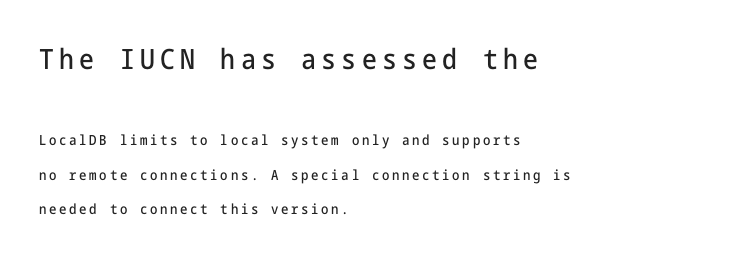
The image shows 28 px condensed sans-serif type, upright; set left-aligned, loose line spacing (2.46x), not underlined; the first (top) block is 2.0x larger; low stroke contrast and a medium x-height.
